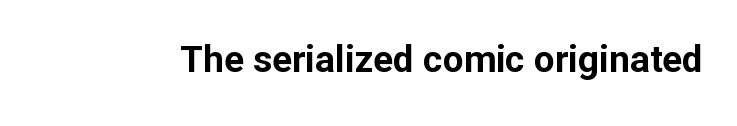
Q: Is the text bold? A: Yes.
Q: Is the text italic (slanted)? A: No, it is upright.
Q: Is the typeface a serif or a sans-serif typeface? A: Sans-serif.
Q: Is the text underlined? A: No.
Q: Is the spacing between letters normal or unusually wide? A: Normal.
Q: Width (condensed, normal, or wide)? A: Normal.
Q: Stroke contrast? A: Low.
Q: x-height? A: Medium.
Q: Monospaced? A: No.
